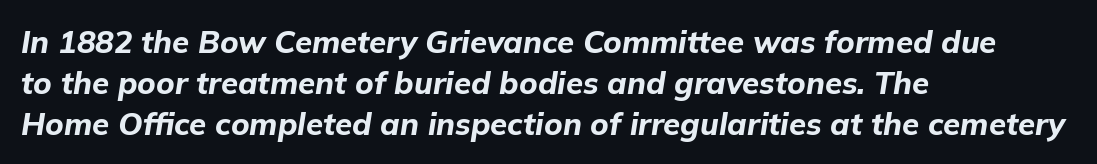
Inter-character spacing is left at the font's built-in metrics. This sample has the flowing, uneven cadence of proportional lettering. These lines were composed using italics. I'd describe the lettering as bold — thick and assertive. Compared with a centered layout, this one pins lines to the left instead.
